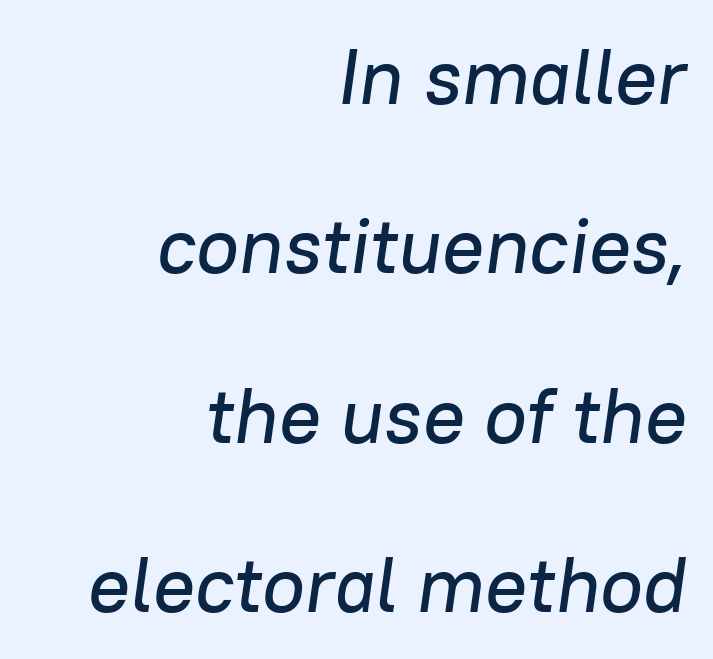
The letters advance in unequal steps, a hallmark of proportional type. Leading is clearly above the norm, producing a sparse column. No word sits above an underline. The letters sit at their default tracking, neither squeezed nor spread. The whole block is typeset with a tilt. Which margin do the lines hug? The right one — the left edge is uneven.
